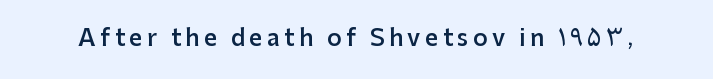
Q: Is the text bold? A: Semi-bold.
Q: Is the text italic (slanted)? A: No, it is upright.
Q: Is the text underlined? A: No.
